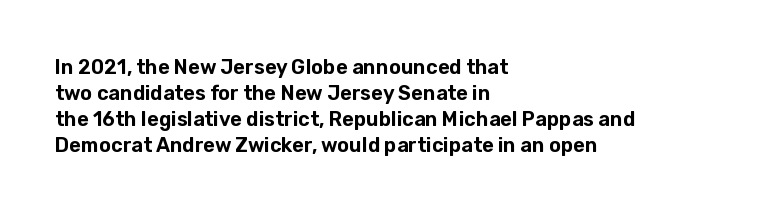
Q: Is the text italic (slanted)? A: No, it is upright.
Q: Is the text underlined? A: No.
Q: How is the paragraph aligned? A: Left-aligned.
Q: Is the spacing between letters normal or unusually wide? A: Normal.
Q: Is the spacing between lines tight, normal or loose? A: Normal.
